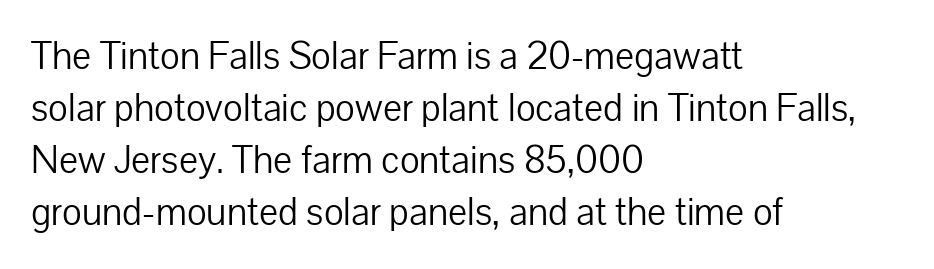
The image shows 38 px light sans-serif type, upright; set left-aligned, normal line spacing (1.37x), normal letter spacing, not underlined; low stroke contrast and a medium x-height.
